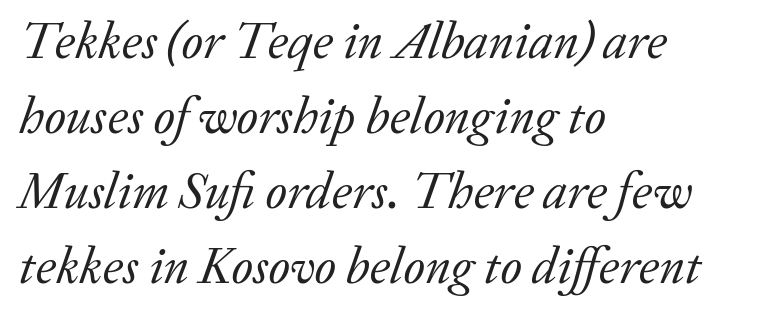
{"serif": "yes", "italic": "yes", "lean": "right", "slant_degrees": 20, "bold": "no", "weight": "regular", "width": "normal", "stroke_contrast": "low", "x_height": "medium", "monospaced": "no", "underline": "no", "align": "left", "line_spacing": "normal", "line_spacing_ratio": 1.47, "letter_spacing": "normal", "letter_spacing_em": 0.0, "glyph_px": 51}
